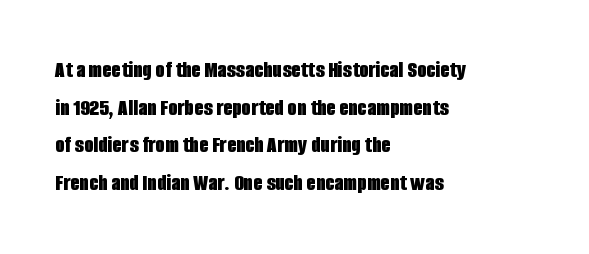
Heavy, bold letterforms. Quick note: underline off. The space between consecutive lines is moderate. This is roman type, the default non-slanted kind. The compositor pushed each line to the left boundary.
